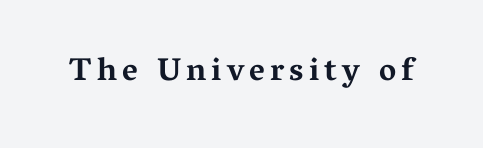
{"serif": "yes", "italic": "no", "bold": "yes", "weight": "bold", "width": "wide", "stroke_contrast": "medium", "x_height": "medium", "monospaced": "no", "underline": "no", "glyph_px": 32}
